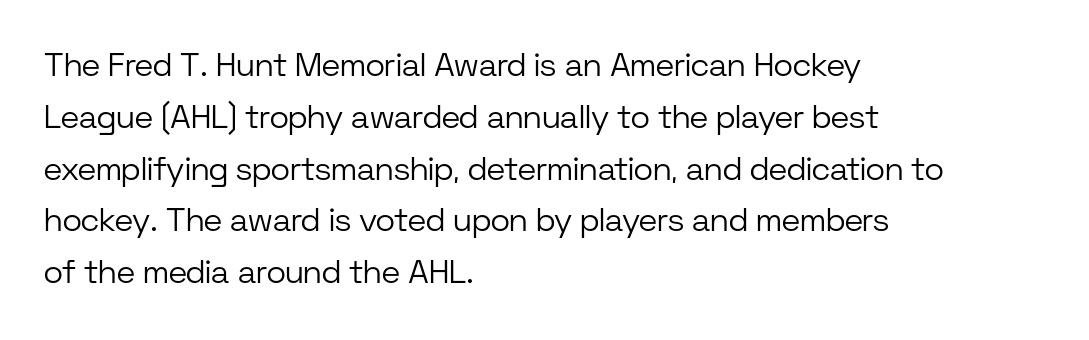
Q: Is the text bold? A: No.
Q: Is the text italic (slanted)? A: No, it is upright.
Q: Is the typeface a serif or a sans-serif typeface? A: Sans-serif.
Q: Is the text underlined? A: No.
Q: How is the paragraph aligned? A: Left-aligned.
Q: Is the spacing between letters normal or unusually wide? A: Normal.
Q: Is the spacing between lines tight, normal or loose? A: Normal.
Q: Width (condensed, normal, or wide)? A: Normal.
Q: Stroke contrast? A: Low.
Q: x-height? A: Medium.
Q: Monospaced? A: No.
